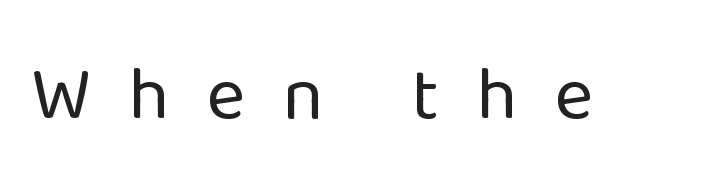
The image shows 75 px regular-weight sans-serif type, upright; set unusually wide letter spacing (+0.49 em), not underlined; low stroke contrast and a medium x-height.
